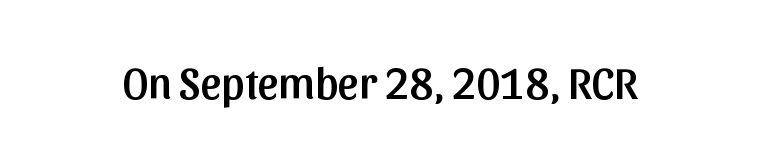
Examine the stroke ends and you'll find no serifs. The letters sit at their default tracking, neither squeezed nor spread. A typesetter would call this proportional, since set widths differ per character. Vertical strokes here are truly vertical. Underlining? Definitely not there.
